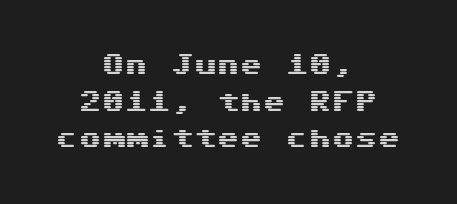
Q: Is the text italic (slanted)? A: No, it is upright.
Q: Is the text underlined? A: No.
Q: How is the paragraph aligned? A: Centered.
Q: Is the spacing between letters normal or unusually wide? A: Normal.
Q: Is the spacing between lines tight, normal or loose? A: Normal.
